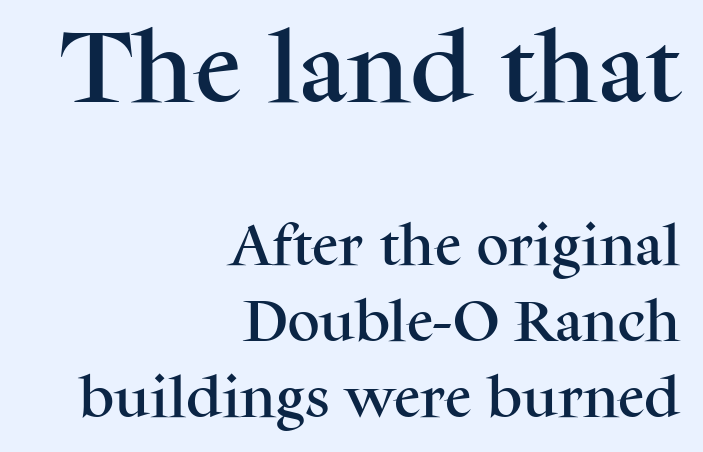
The image shows 79 px serif type, upright; set right-aligned, normal line spacing (1.69x), normal letter spacing, not underlined; the first (top) block is 1.76x larger; medium stroke contrast and a medium x-height.
